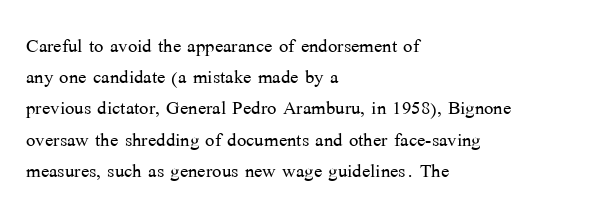
Spacing between characters is what you'd get straight out of the box. Ordinary non-slanted type is in use. The compositor pushed each line to the left boundary. Rows of type keep a routine distance in the vertical direction.
